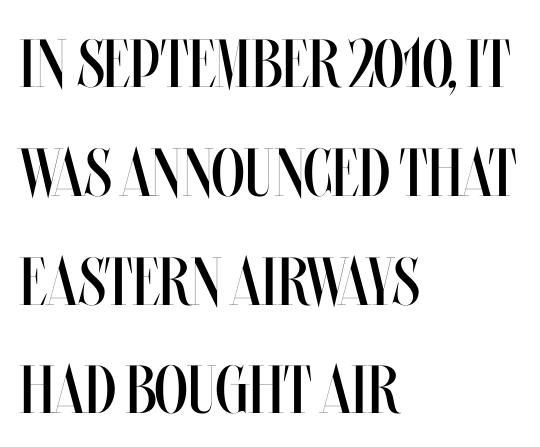
Q: Is the text bold? A: No.
Q: Is the text italic (slanted)? A: No, it is upright.
Q: Is the text underlined? A: No.
Q: How is the paragraph aligned? A: Left-aligned.
Q: Is the spacing between letters normal or unusually wide? A: Normal.
Q: Is the spacing between lines tight, normal or loose? A: Normal.
Q: Width (condensed, normal, or wide)? A: Condensed.
Q: Stroke contrast? A: Medium.
Q: x-height? A: Large.
Q: Monospaced? A: No.
